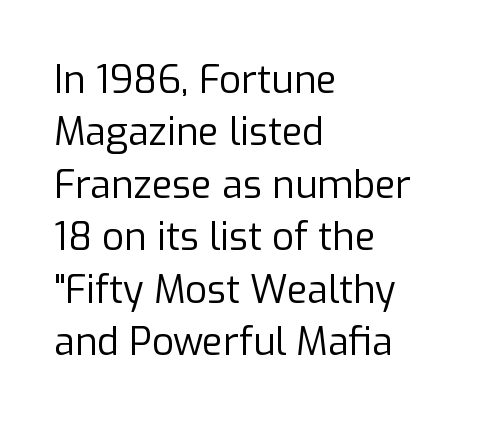
{"serif": "no", "italic": "no", "bold": "no", "weight": "regular", "width": "normal", "stroke_contrast": "low", "x_height": "medium", "monospaced": "no", "underline": "no", "align": "left", "line_spacing": "normal", "line_spacing_ratio": 1.38, "letter_spacing": "normal", "letter_spacing_em": 0.0, "glyph_px": 38}
